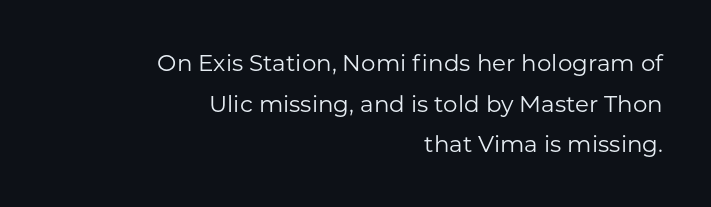
The image shows 23 px text type, upright; set right-aligned, line spacing 1.77x, normal letter spacing, not underlined.
